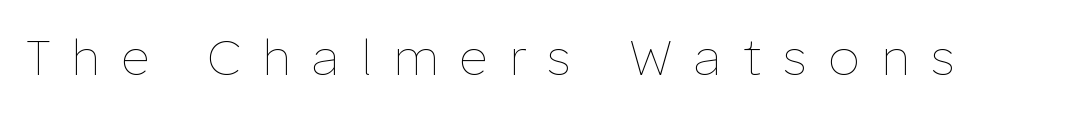
The image shows 49 px thin type, upright; set unusually wide letter spacing (+0.46 em), not underlined; low stroke contrast and a medium x-height.
